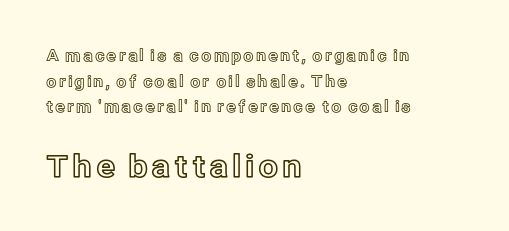
Q: Is the text italic (slanted)? A: No, it is upright.
Q: Is the text underlined? A: No.
Q: How is the paragraph aligned? A: Left-aligned.
Q: Is the spacing between lines tight, normal or loose? A: Normal.
Q: Which block of text is set in a larger size, the first (top) or the second (bottom)? A: The second (bottom) one.
Q: Width (condensed, normal, or wide)? A: Normal.
Q: x-height? A: Medium.
Q: Monospaced? A: No.
